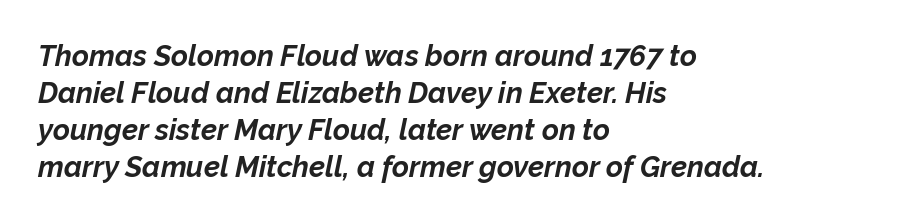
{"italic": "yes", "lean": "right", "slant_degrees": 12, "bold": "yes", "weight": "bold", "width": "normal", "stroke_contrast": "low", "x_height": "medium", "monospaced": "no", "underline": "no", "align": "left", "line_spacing": "normal", "line_spacing_ratio": 1.28, "letter_spacing": "normal", "letter_spacing_em": 0.0, "glyph_px": 29}
